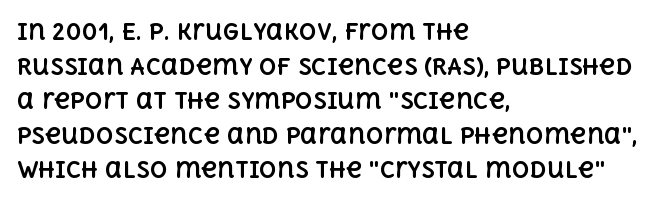
This sample uses an upright cut, with every glyph sitting square on the baseline. Whoever set this chose a conventional vertical rhythm. Students, note that the glyphs here touch the page at normal intervals. Strokes here are thick enough to call this a true bold.
